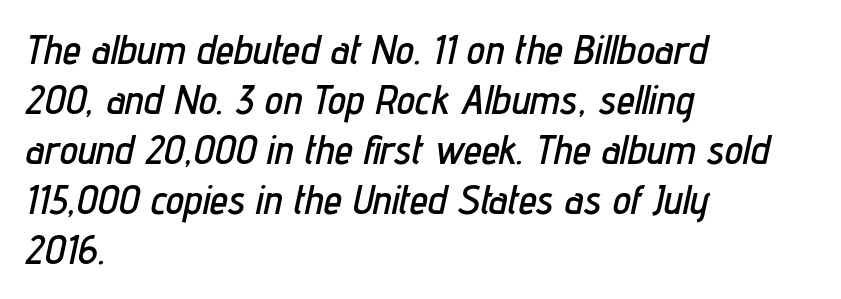
If you drew a line through each stem, it would be angled. Character widths vary here, with narrow letters taking less room than wide ones. Short note: letters normally spaced. Descenders hang freely into open space. The paragraph shown leans on its left margin.
